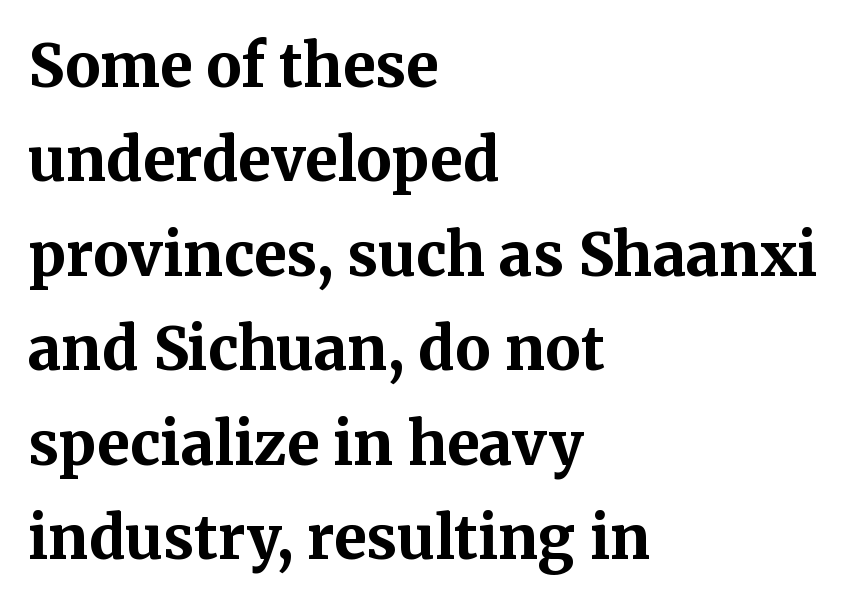
{"serif": "yes", "italic": "no", "bold": "yes", "weight": "bold", "width": "normal", "stroke_contrast": "medium", "x_height": "medium", "monospaced": "no", "underline": "no", "align": "left", "line_spacing": "normal", "line_spacing_ratio": 1.6, "letter_spacing": "normal", "letter_spacing_em": 0.0, "glyph_px": 59}
